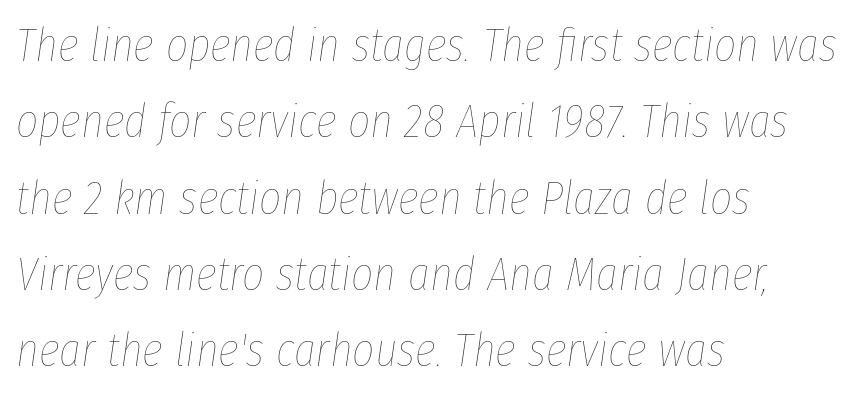
{"italic": "yes", "lean": "right", "slant_degrees": 8, "bold": "no", "weight": "thin", "width": "condensed", "stroke_contrast": "low", "x_height": "medium", "monospaced": "no", "underline": "no", "align": "left", "line_spacing": "normal", "line_spacing_ratio": 1.59, "letter_spacing": "normal", "letter_spacing_em": 0.0, "glyph_px": 48}
